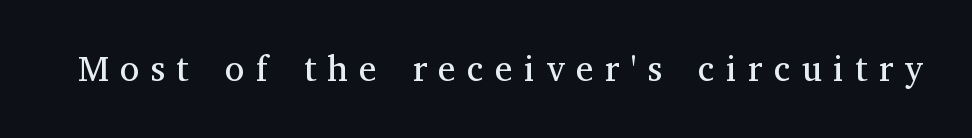
Caption: face not bold, strokes unweighted. Proportional: the letters do not fall into vertical columns. Clear beneath every line of the passage. The lettering holds an erect, upright posture throughout. This sample uses a serif face.
